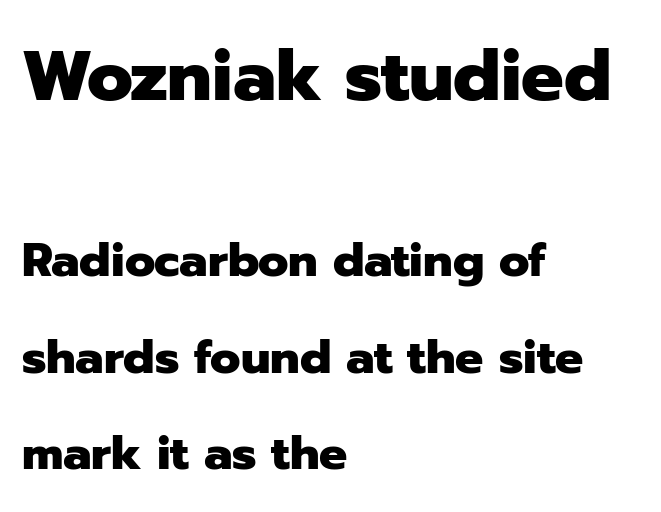
{"serif": "no", "italic": "no", "bold": "yes", "weight": "heavy", "width": "normal", "stroke_contrast": "low", "x_height": "medium", "monospaced": "no", "underline": "no", "align": "left", "line_spacing": "loose", "line_spacing_ratio": 2.05, "letter_spacing": "normal", "letter_spacing_em": 0.0, "larger_block": "first", "size_ratio": 1.51, "glyph_px": 71}
